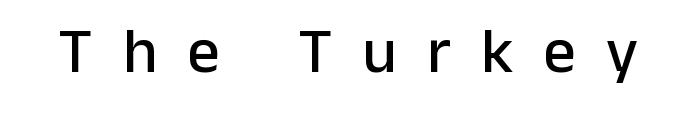
Q: Is the text italic (slanted)? A: No, it is upright.
Q: Is the typeface a serif or a sans-serif typeface? A: Sans-serif.
Q: Is the text underlined? A: No.
Q: Is the spacing between letters normal or unusually wide? A: Unusually wide.
Q: Width (condensed, normal, or wide)? A: Normal.
Q: Stroke contrast? A: Low.
Q: x-height? A: Medium.
Q: Monospaced? A: No.
